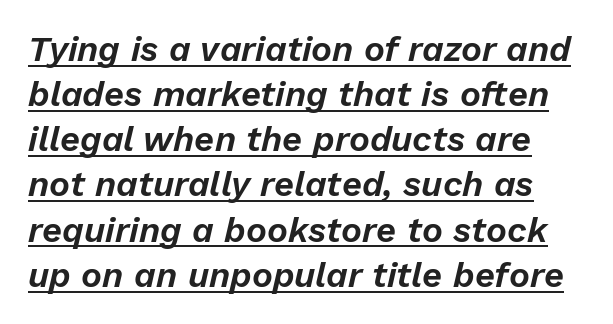
Q: Is the text italic (slanted)? A: Yes, it leans right by about 13 degrees.
Q: Is the text underlined? A: Yes.
Q: Is the spacing between letters normal or unusually wide? A: Normal.
Q: Is the spacing between lines tight, normal or loose? A: Normal.
Q: Width (condensed, normal, or wide)? A: Normal.
Q: Stroke contrast? A: Low.
Q: x-height? A: Medium.
Q: Monospaced? A: No.
